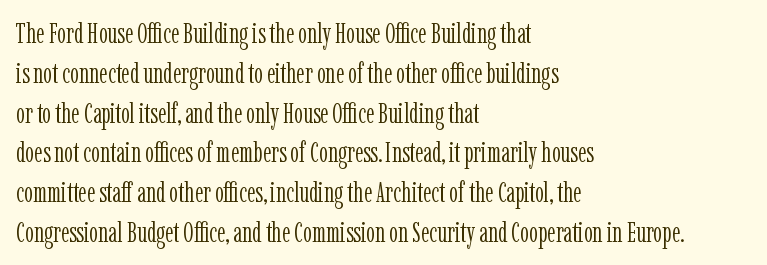
The face used here is seriffed, in the tradition of book romans. Here the glyphs are tracked normally, forming tight word shapes. Ascenders rise straight up at ninety degrees. Do the characters align in a grid? No, the font is proportional.
